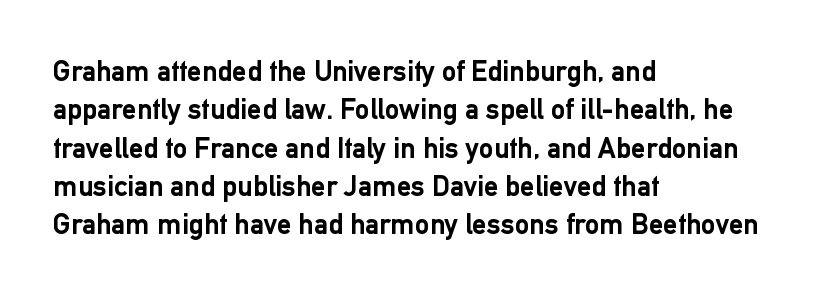
The typesetter chose a ragged-right arrangement here. Spacing verdict: proportional, widths tailored to each character. The line-height multiplier appears to be the usual default. The face used here has the dense, thick strokes of a bold. Designer's note — italics off, roman on. This rendering employs a face without finishing strokes, i.e., a sans-serif.
